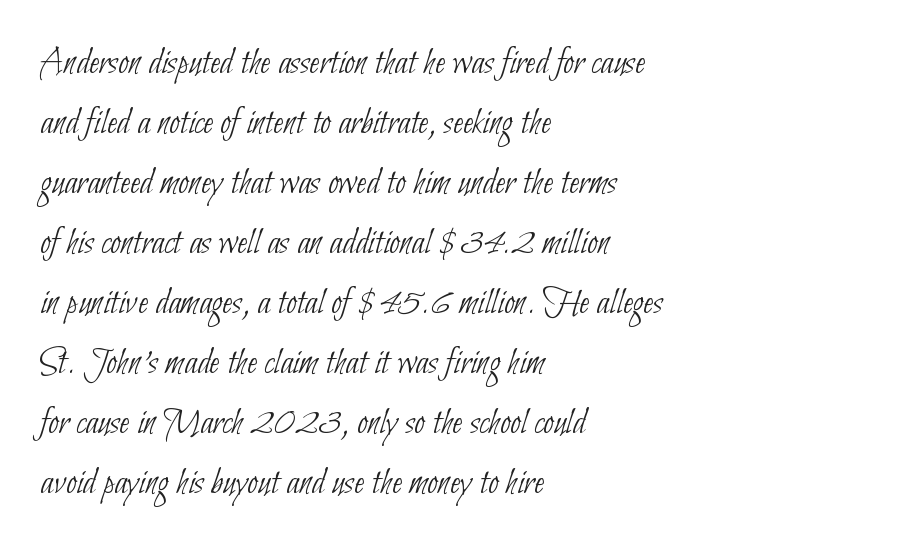
The space directly below the letters is spotless. A light-to-regular cut is what we see here. This sample has the flowing, uneven cadence of proportional lettering. The rendering keeps characters at their native spacing.
